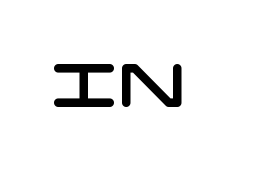
The image shows 60 px wide sans-serif type; set normal letter spacing, not underlined; low stroke contrast and a large x-height.
